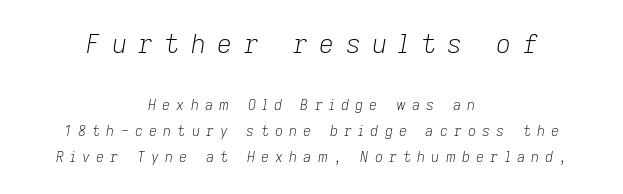
This reads as an unemphasized weight, regular at the heaviest. A centered setting, common on invitations and titles, is used for this passage. A bare baseline throughout the passage. Caption: upper text group enlarged, lower text group reduced. The line texture is sparse and dotted thanks to wide tracking.
